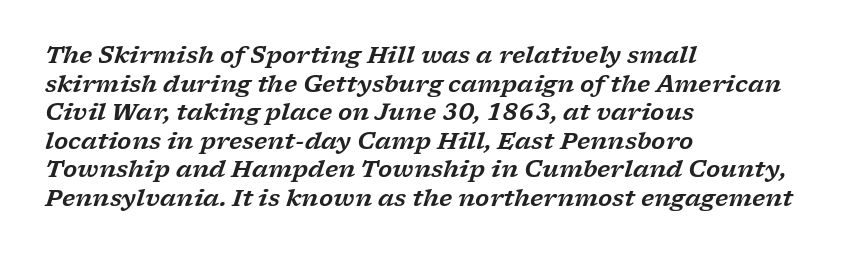
The image shows 23 px text type, italic (leaning right); set left-aligned, line spacing 1.24x, normal letter spacing, not underlined.
